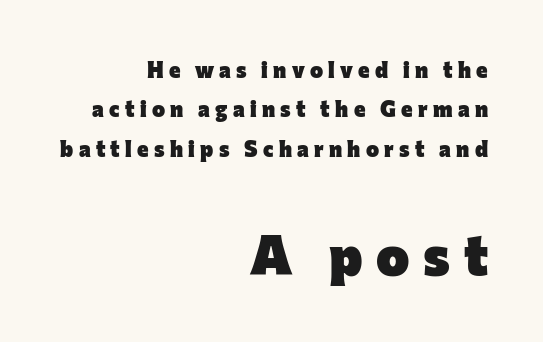
Q: Is the text bold? A: Yes.
Q: Is the text italic (slanted)? A: No, it is upright.
Q: Is the typeface a serif or a sans-serif typeface? A: Sans-serif.
Q: Is the text underlined? A: No.
Q: How is the paragraph aligned? A: Right-aligned.
Q: Is the spacing between letters normal or unusually wide? A: Unusually wide.
Q: Which block of text is set in a larger size, the first (top) or the second (bottom)? A: The second (bottom) one.
Q: Width (condensed, normal, or wide)? A: Normal.
Q: Stroke contrast? A: Low.
Q: x-height? A: Medium.
Q: Monospaced? A: No.
